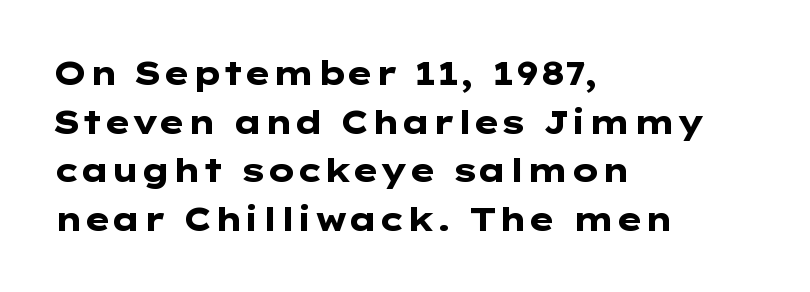
The image shows 32 px heavy, wide sans-serif type, upright; set left-aligned, normal line spacing (1.52x), normal letter spacing, not underlined; low stroke contrast and a medium x-height.
